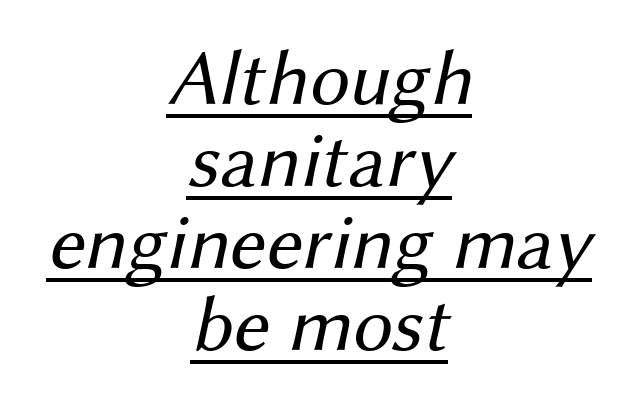
The lines are packed closely together with very little leading. Default kerning and tracking; the words read as compact shapes. Stem width sits at or under what a default text font uses. The setting favours the middle, as headings and verse often do.
